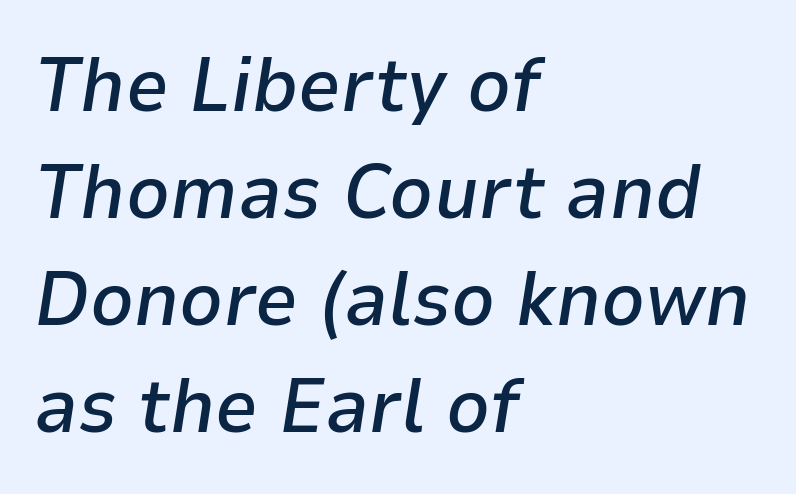
{"italic": "yes", "lean": "right", "slant_degrees": 9, "bold": "semi", "weight": "semibold", "width": "normal", "stroke_contrast": "low", "x_height": "medium", "monospaced": "no", "underline": "no", "align": "left", "line_spacing": "normal", "line_spacing_ratio": 1.41, "letter_spacing": "normal", "letter_spacing_em": 0.0, "glyph_px": 76}
